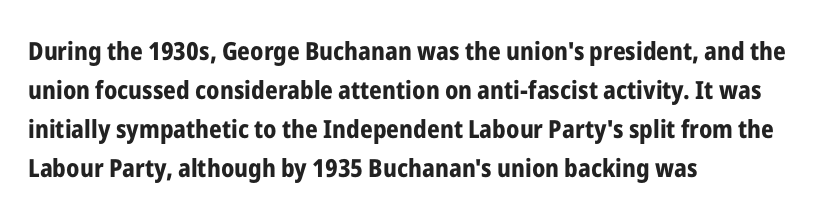
{"italic": "no", "bold": "yes", "underline": "no", "align": "left", "line_spacing": "normal", "line_spacing_ratio": 1.56, "letter_spacing": "normal", "letter_spacing_em": 0.0, "glyph_px": 25}
